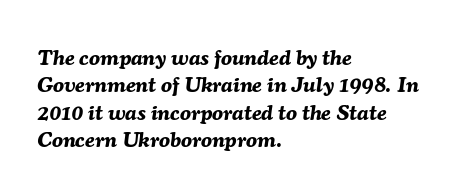
This is heavy type, rendered in bold. Slanted lettering throughout. Interline gaps are of average width in this sample. Rule under the text: the space is simply empty. These lines keep a tight, regular rhythm from letter to letter.
